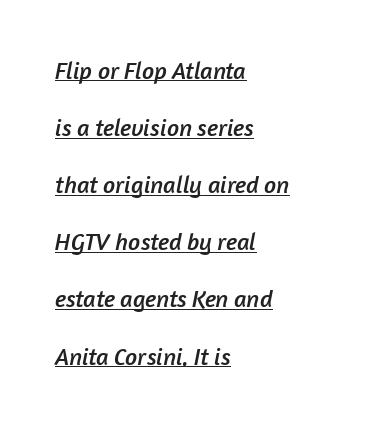
{"underline": "yes", "align": "left", "line_spacing": "loose", "line_spacing_ratio": 2.38, "letter_spacing": "normal", "letter_spacing_em": 0.0, "glyph_px": 24}
